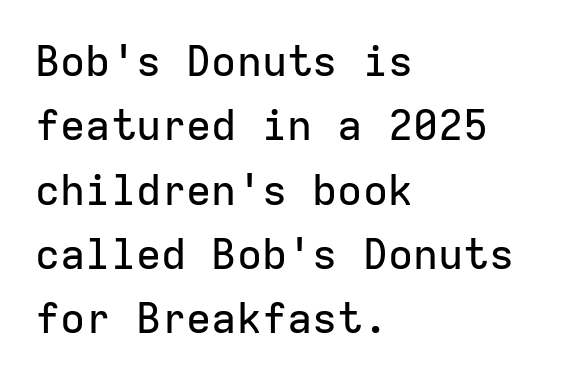
The image shows 42 px sans-serif type, upright, monospaced; set left-aligned, normal line spacing (1.53x), normal letter spacing, not underlined; low stroke contrast and a medium x-height.
